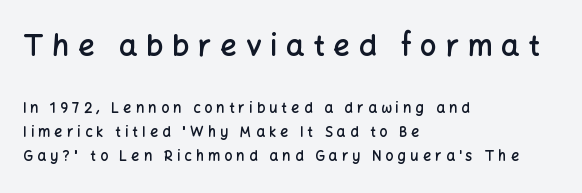
Q: Is the text bold? A: Semi-bold.
Q: Is the text italic (slanted)? A: No, it is upright.
Q: Is the typeface a serif or a sans-serif typeface? A: Sans-serif.
Q: Is the text underlined? A: No.
Q: How is the paragraph aligned? A: Left-aligned.
Q: Is the spacing between letters normal or unusually wide? A: Unusually wide.
Q: Which block of text is set in a larger size, the first (top) or the second (bottom)? A: The first (top) one.
Q: Width (condensed, normal, or wide)? A: Normal.
Q: Stroke contrast? A: Low.
Q: x-height? A: Medium.
Q: Monospaced? A: No.
